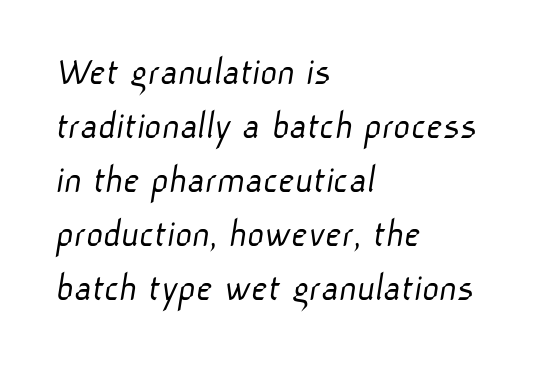
Anything drawn beneath the words? Only blank space. Nothing heavy about these letters — not bold at all. The tracking reads as untouched default to a designer's eye. Line starts are locked; line ends wander. Regular leading. The passage shown is typed in a proportional face where columns would drift.
